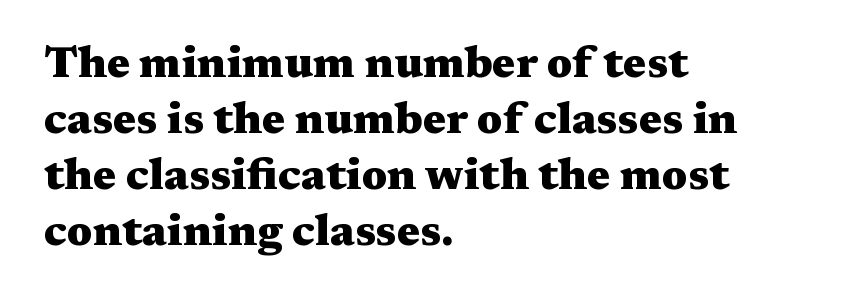
Q: Is the text bold? A: Yes.
Q: Is the text italic (slanted)? A: No, it is upright.
Q: Is the typeface a serif or a sans-serif typeface? A: Serif.
Q: Is the text underlined? A: No.
Q: How is the paragraph aligned? A: Left-aligned.
Q: Is the spacing between letters normal or unusually wide? A: Normal.
Q: Is the spacing between lines tight, normal or loose? A: Normal.
Q: Width (condensed, normal, or wide)? A: Wide.
Q: Stroke contrast? A: Medium.
Q: x-height? A: Medium.
Q: Monospaced? A: No.
